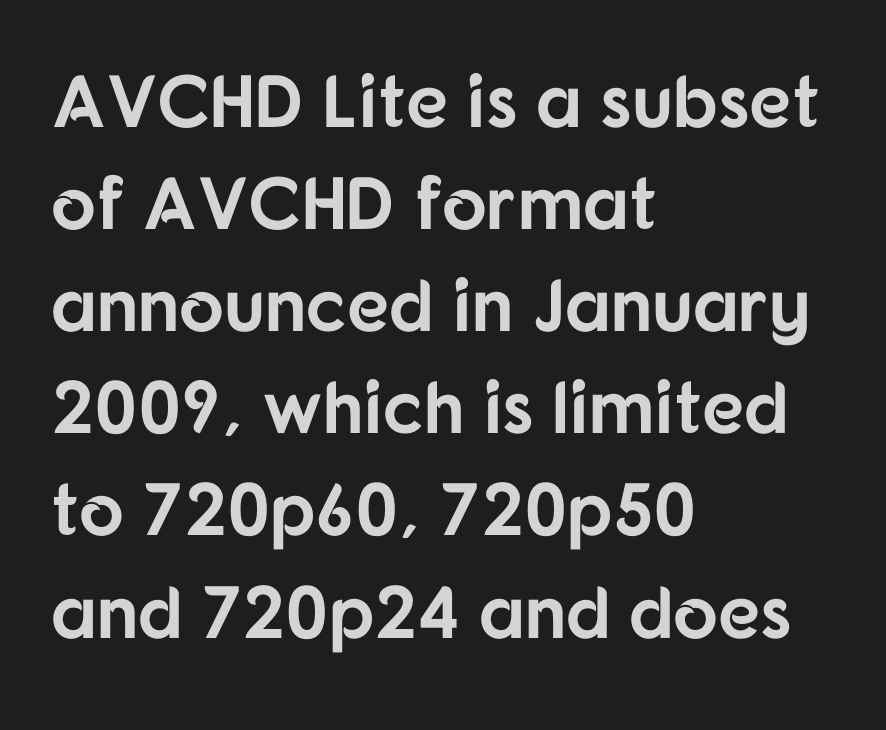
The image shows 74 px bold sans-serif type, upright; set left-aligned, normal line spacing (1.38x), normal letter spacing, not underlined; low stroke contrast and a medium x-height.
